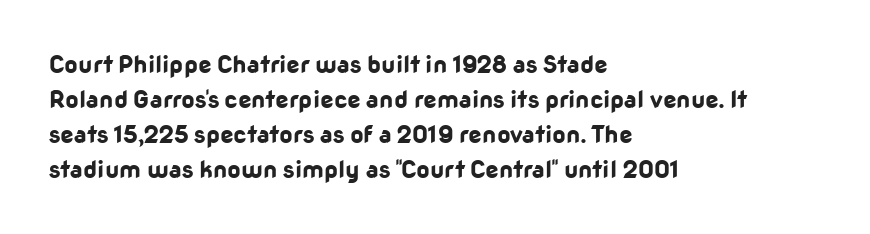
{"italic": "no", "bold": "yes", "underline": "no", "align": "left", "line_spacing": "normal", "line_spacing_ratio": 1.46, "letter_spacing": "normal", "letter_spacing_em": 0.0, "glyph_px": 24}
